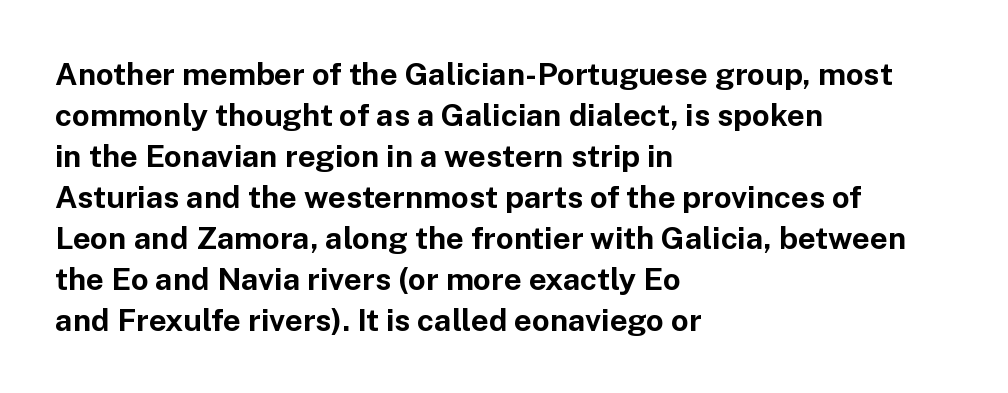
{"serif": "no", "italic": "no", "bold": "yes", "weight": "bold", "width": "normal", "stroke_contrast": "low", "x_height": "medium", "monospaced": "no", "underline": "no", "align": "left", "line_spacing": "normal", "line_spacing_ratio": 1.32, "letter_spacing": "normal", "letter_spacing_em": 0.0, "glyph_px": 31}
